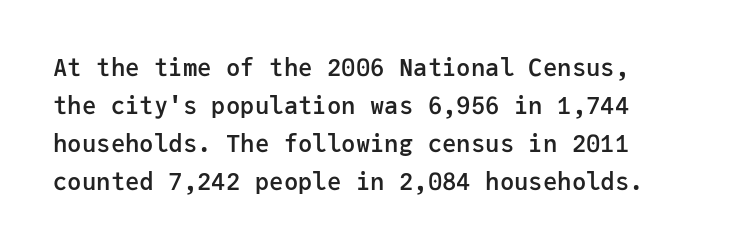
The image shows 24 px text type, upright; set normal line spacing (1.58x), normal letter spacing, not underlined.
